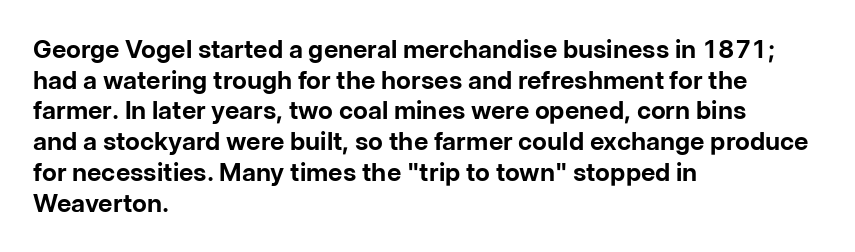
{"italic": "no", "bold": "yes", "underline": "no", "align": "left", "line_spacing_ratio": 1.23, "letter_spacing": "normal", "letter_spacing_em": 0.0, "glyph_px": 25}
